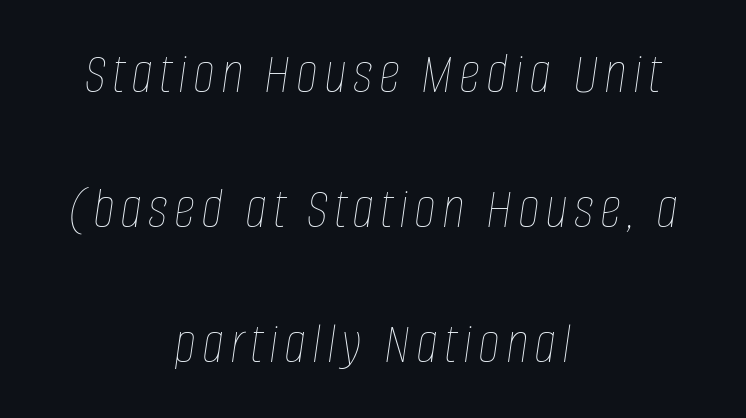
The image shows 60 px thin, condensed type, italic (leaning right); set centered, loose line spacing (2.25x), not underlined; low stroke contrast and a large x-height.
